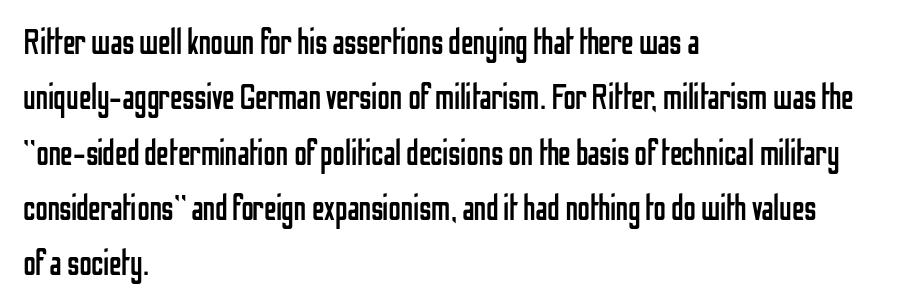
Q: Is the text bold? A: No.
Q: Is the text italic (slanted)? A: No, it is upright.
Q: Is the typeface a serif or a sans-serif typeface? A: Sans-serif.
Q: Is the text underlined? A: No.
Q: How is the paragraph aligned? A: Left-aligned.
Q: Is the spacing between letters normal or unusually wide? A: Normal.
Q: Is the spacing between lines tight, normal or loose? A: Normal.
Q: Width (condensed, normal, or wide)? A: Condensed.
Q: Stroke contrast? A: Low.
Q: x-height? A: Medium.
Q: Monospaced? A: No.
